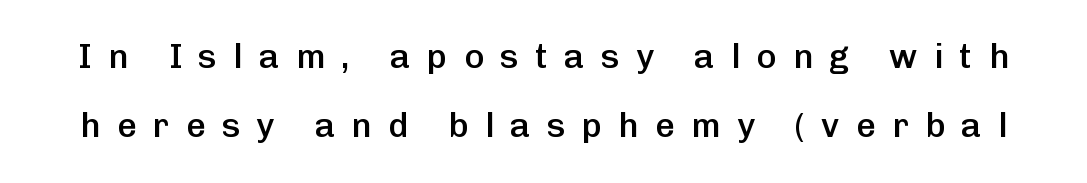
The gaps between neighbouring characters are conspicuously large. I'd describe the lettering as semibold — firm but not a full bold. The glyphs are unaccompanied by any horizontal stroke below them. These lines are rendered in a variable-pitch font. Do the letters lean? They stand straight. Each new line begins a long way beneath the previous one.
